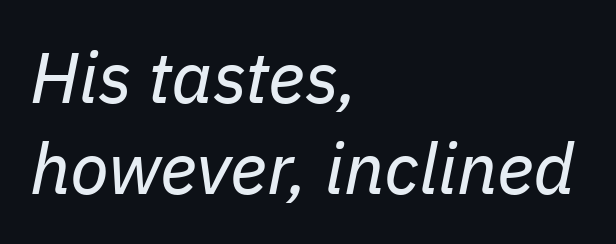
The image shows 71 px regular-weight type, italic (leaning right); set left-aligned, normal line spacing (1.28x), normal letter spacing, not underlined; low stroke contrast and a medium x-height.
